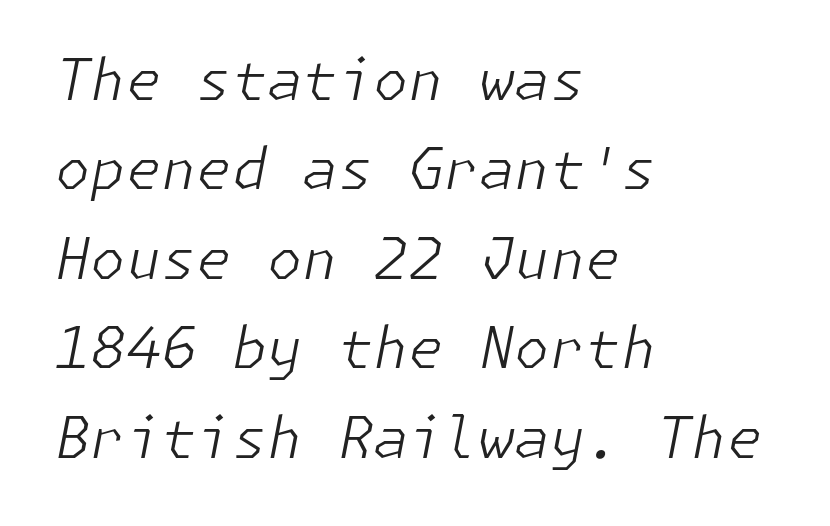
The specimen omits any rule beneath the text block's lines. The paragraph shown leans on its left margin. No extra ink here — the face is not bold. The rendering applies a slant to the glyphs.
